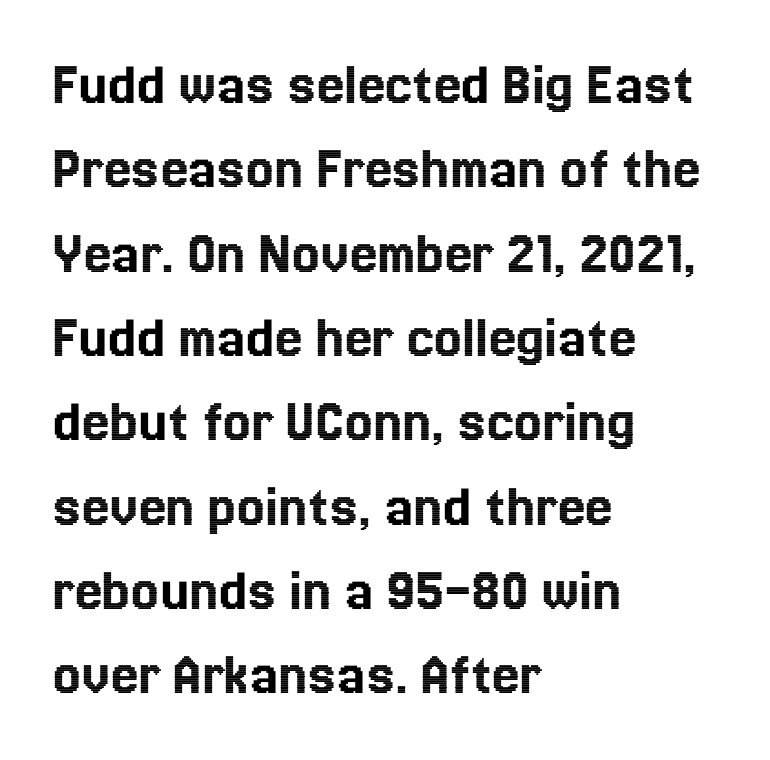
Q: Is the text italic (slanted)? A: No, it is upright.
Q: Is the text underlined? A: No.
Q: How is the paragraph aligned? A: Left-aligned.
Q: Is the spacing between letters normal or unusually wide? A: Normal.
Q: Is the spacing between lines tight, normal or loose? A: Normal.
Q: Width (condensed, normal, or wide)? A: Normal.
Q: x-height? A: Medium.
Q: Monospaced? A: No.
